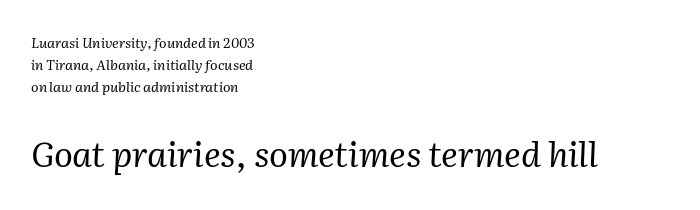
Q: Is the text bold? A: No.
Q: Is the text italic (slanted)? A: Yes, it leans right by about 2 degrees.
Q: Is the typeface a serif or a sans-serif typeface? A: Serif.
Q: Is the text underlined? A: No.
Q: How is the paragraph aligned? A: Left-aligned.
Q: Is the spacing between letters normal or unusually wide? A: Normal.
Q: Is the spacing between lines tight, normal or loose? A: Normal.
Q: Which block of text is set in a larger size, the first (top) or the second (bottom)? A: The second (bottom) one.
Q: Width (condensed, normal, or wide)? A: Normal.
Q: Stroke contrast? A: Medium.
Q: x-height? A: Medium.
Q: Monospaced? A: No.
